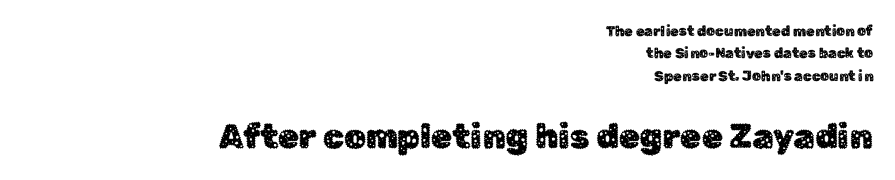
Q: Is the text italic (slanted)? A: No, it is upright.
Q: Is the typeface a serif or a sans-serif typeface? A: Sans-serif.
Q: Is the text underlined? A: No.
Q: How is the paragraph aligned? A: Right-aligned.
Q: Is the spacing between letters normal or unusually wide? A: Normal.
Q: Is the spacing between lines tight, normal or loose? A: Normal.
Q: Which block of text is set in a larger size, the first (top) or the second (bottom)? A: The second (bottom) one.
Q: Width (condensed, normal, or wide)? A: Normal.
Q: Stroke contrast? A: Low.
Q: x-height? A: Medium.
Q: Monospaced? A: No.
